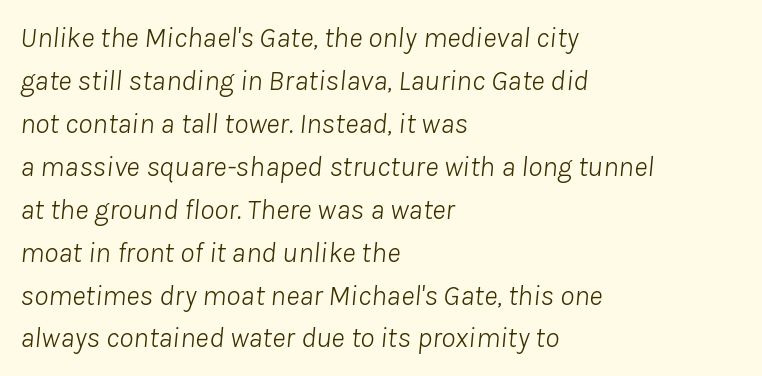
The image shows 29 px light type, italic (leaning right); set left-aligned, normal line spacing (1.48x), normal letter spacing, not underlined; low stroke contrast and a medium x-height.
